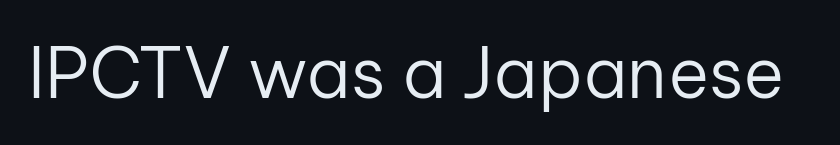
Vertical stems look standard width or narrower in stroke. The glyphs are unaccompanied by any horizontal stroke below them. Unlike italic type, these characters show no tilt at all. Honestly, the letter spacing is just normal — you wouldn't notice it. Varying glyph widths throughout — classic text-font behaviour.
